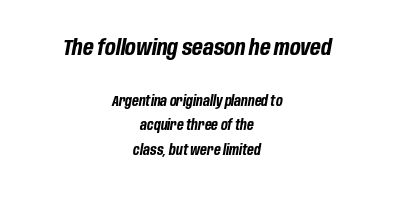
Q: Is the text bold? A: Yes.
Q: Is the text italic (slanted)? A: Yes, it leans right by about 10 degrees.
Q: Is the text underlined? A: No.
Q: How is the paragraph aligned? A: Centered.
Q: Is the spacing between letters normal or unusually wide? A: Normal.
Q: Which block of text is set in a larger size, the first (top) or the second (bottom)? A: The first (top) one.
